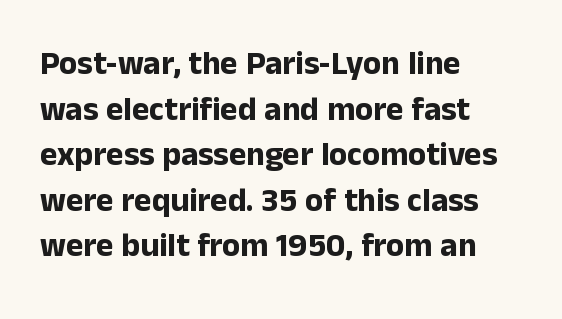
The words here are not underlined. A typesetter would call this leading conventional body-copy spacing. The letters stand straight up with perfectly vertical stems. Grotesque or geometric, the face here clearly has no serifs. Summary of weight: heavy, a full bold. Between one letter and the next there's only the usual sliver of space.
